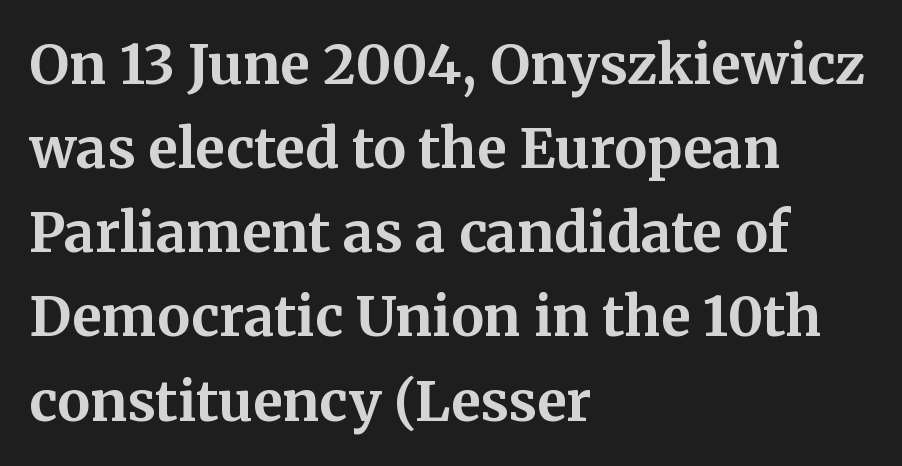
Q: Is the text bold? A: Yes.
Q: Is the text italic (slanted)? A: No, it is upright.
Q: Is the typeface a serif or a sans-serif typeface? A: Serif.
Q: Is the text underlined? A: No.
Q: How is the paragraph aligned? A: Left-aligned.
Q: Is the spacing between letters normal or unusually wide? A: Normal.
Q: Is the spacing between lines tight, normal or loose? A: Normal.
Q: Width (condensed, normal, or wide)? A: Normal.
Q: Stroke contrast? A: Medium.
Q: x-height? A: Medium.
Q: Monospaced? A: No.
